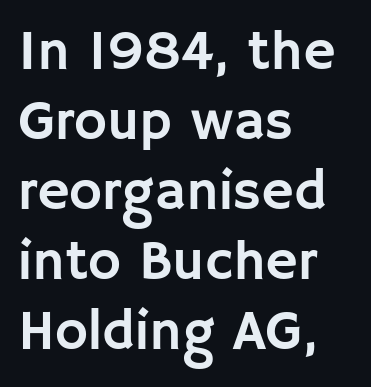
Q: Is the text italic (slanted)? A: No, it is upright.
Q: Is the typeface a serif or a sans-serif typeface? A: Sans-serif.
Q: Is the text underlined? A: No.
Q: How is the paragraph aligned? A: Left-aligned.
Q: Is the spacing between letters normal or unusually wide? A: Normal.
Q: Is the spacing between lines tight, normal or loose? A: Normal.
Q: Width (condensed, normal, or wide)? A: Normal.
Q: Stroke contrast? A: Low.
Q: x-height? A: Large.
Q: Monospaced? A: No.
